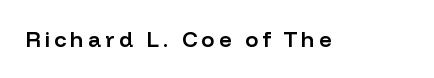
The image shows 22 px text type, upright; set not underlined.
